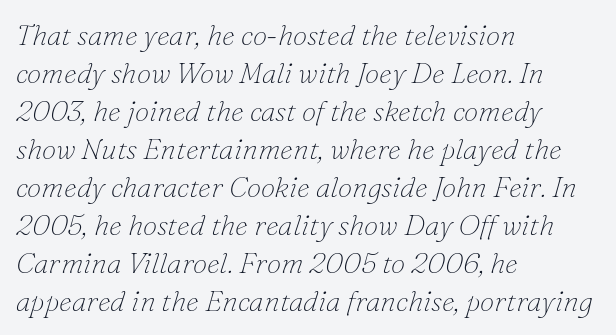
Unmarked baselines from the first word to the last. The compositor pushed each line to the left boundary. Each letter keeps its own natural width here, so spacing adapts to shape. In terms of letterform style, serifs are clearly present. Stem width sits at or under what a default text font uses.
